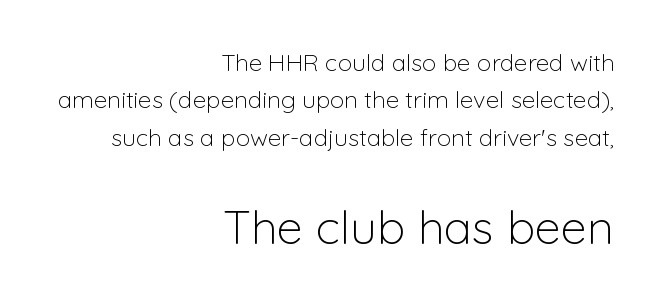
The image shows 47 px light sans-serif type, upright; set right-aligned, normal line spacing (1.56x), normal letter spacing, not underlined; the second (bottom) block is 1.96x larger; low stroke contrast and a medium x-height.
